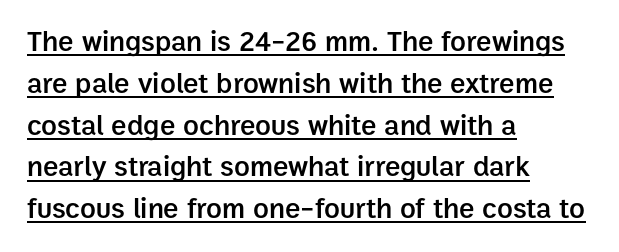
Q: Is the text bold? A: Semi-bold.
Q: Is the text italic (slanted)? A: No, it is upright.
Q: Is the typeface a serif or a sans-serif typeface? A: Sans-serif.
Q: Is the text underlined? A: Yes.
Q: How is the paragraph aligned? A: Left-aligned.
Q: Is the spacing between letters normal or unusually wide? A: Normal.
Q: Is the spacing between lines tight, normal or loose? A: Normal.
Q: Width (condensed, normal, or wide)? A: Normal.
Q: Stroke contrast? A: Low.
Q: x-height? A: Medium.
Q: Monospaced? A: No.
